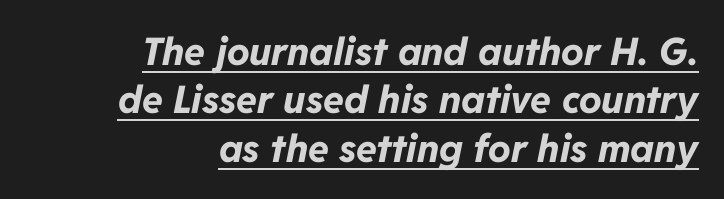
{"italic": "yes", "lean": "right", "slant_degrees": 11, "bold": "yes", "weight": "bold", "width": "normal", "stroke_contrast": "low", "x_height": "medium", "monospaced": "no", "underline": "yes", "align": "right", "line_spacing": "normal", "line_spacing_ratio": 1.27, "letter_spacing": "normal", "letter_spacing_em": 0.0, "glyph_px": 38}
